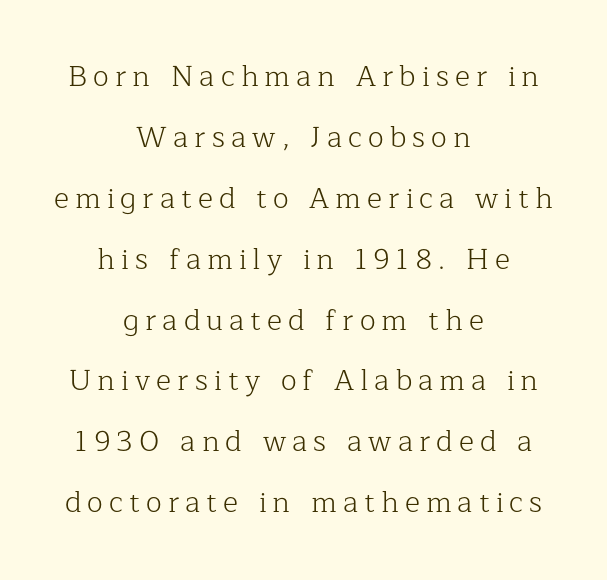
{"serif": "yes", "italic": "no", "bold": "no", "weight": "light", "width": "normal", "stroke_contrast": "low", "x_height": "medium", "monospaced": "no", "underline": "no", "align": "center", "line_spacing": "loose", "line_spacing_ratio": 2.1, "letter_spacing": "wide", "letter_spacing_em": 0.21, "glyph_px": 29}
